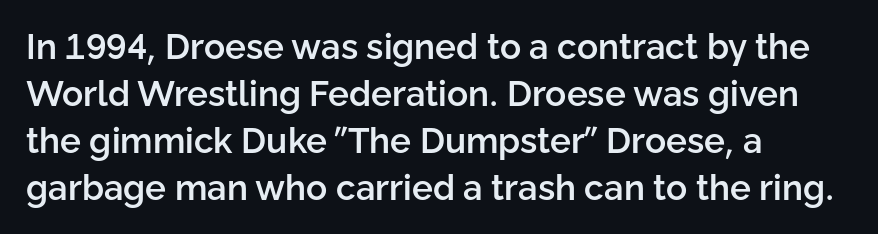
In CSS terms this would be text-align: left. Vertical spacing — default. Check under the words: just untouched page. The font family rendered here belongs to the sans-serif group.
